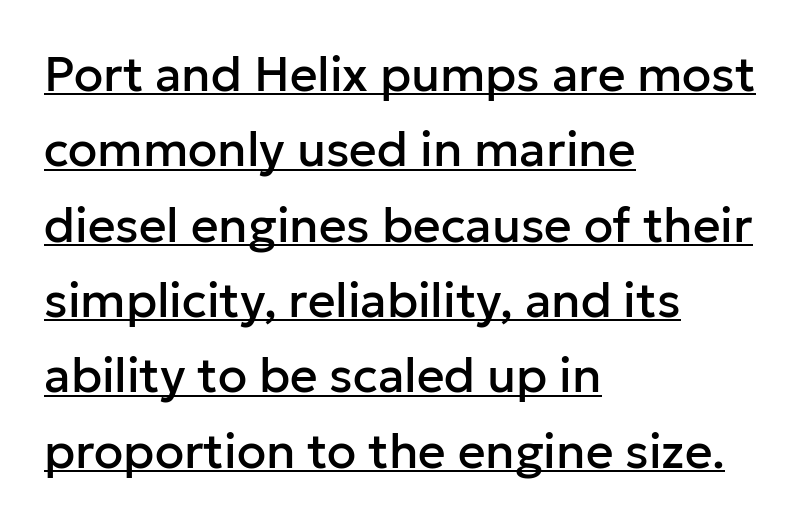
The image shows 48 px sans-serif type, upright; set left-aligned, normal line spacing (1.57x), normal letter spacing, underlined; low stroke contrast and a medium x-height.
